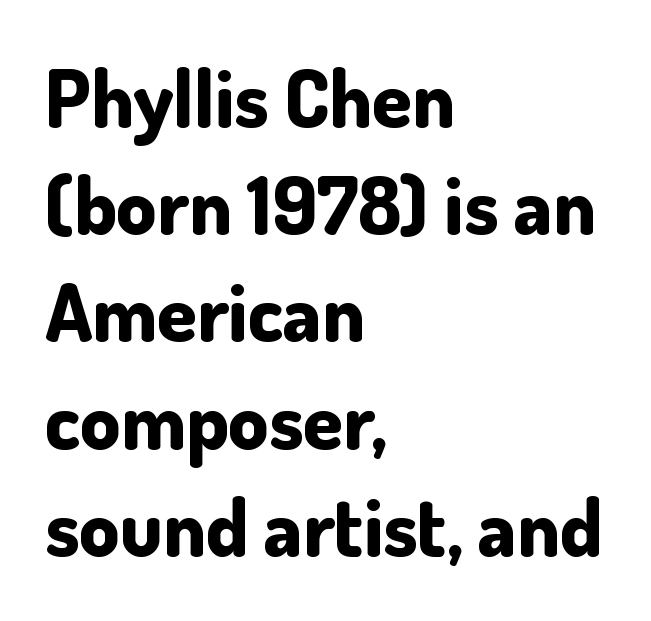
{"serif": "no", "italic": "no", "bold": "yes", "weight": "bold", "width": "normal", "stroke_contrast": "low", "x_height": "small", "monospaced": "no", "underline": "no", "align": "left", "line_spacing": "normal", "line_spacing_ratio": 1.34, "letter_spacing": "normal", "letter_spacing_em": 0.0, "glyph_px": 80}
